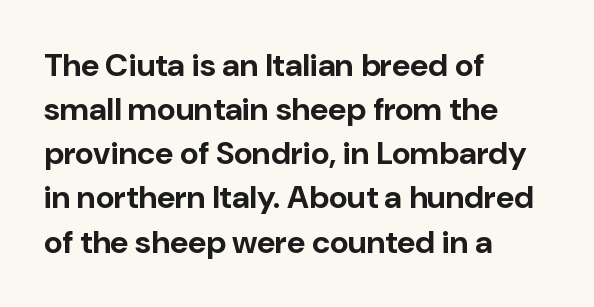
The image shows 32 px bold sans-serif type, upright; set left-aligned, normal line spacing (1.38x), normal letter spacing, not underlined; low stroke contrast and a medium x-height.
